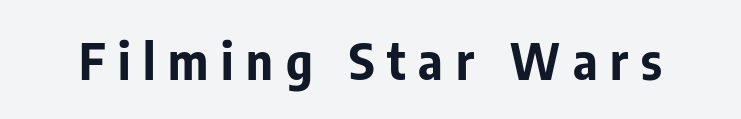
Q: Is the text bold? A: Yes.
Q: Is the text italic (slanted)? A: No, it is upright.
Q: Is the typeface a serif or a sans-serif typeface? A: Sans-serif.
Q: Is the text underlined? A: No.
Q: Is the spacing between letters normal or unusually wide? A: Unusually wide.
Q: Width (condensed, normal, or wide)? A: Condensed.
Q: Stroke contrast? A: Low.
Q: x-height? A: Medium.
Q: Monospaced? A: No.
